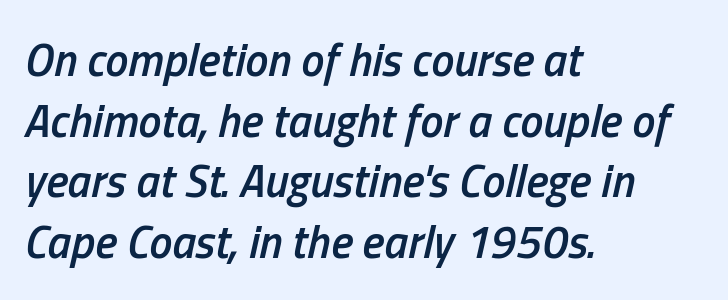
The lines are quadded left. Weight: semibold (demi). The space beneath each line is pristine and unruled. What's the leading like? Ordinary, nothing unusual. Would a proofreader flag this as italicized? Yes. Here the glyphs are tracked normally, forming tight word shapes.
